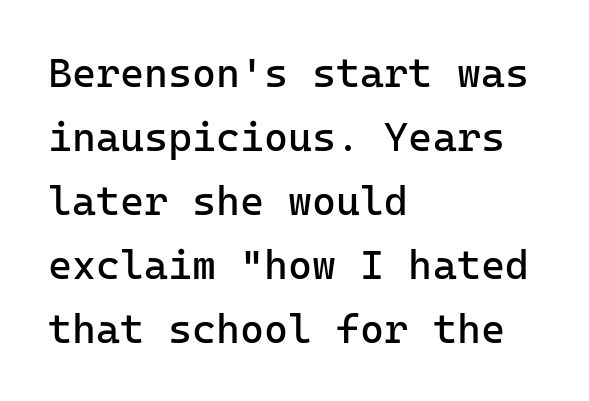
The image shows 41 px regular-weight sans-serif type, upright, monospaced; set left-aligned, normal line spacing (1.56x), normal letter spacing, not underlined; low stroke contrast and a medium x-height.
